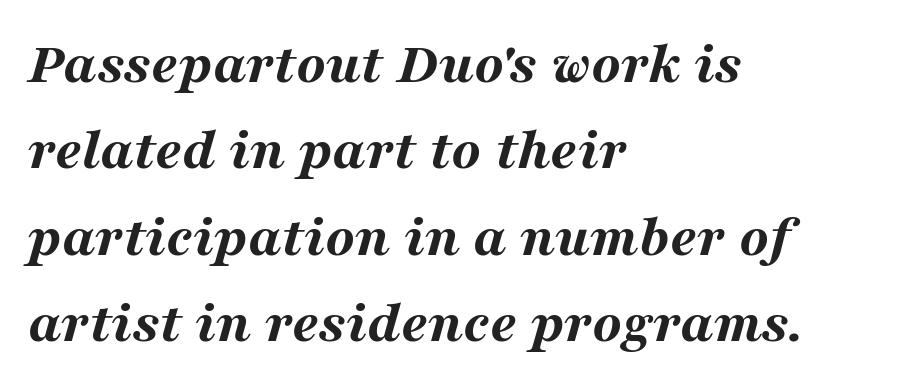
{"italic": "yes", "lean": "right", "slant_degrees": 16, "bold": "yes", "weight": "bold", "width": "wide", "stroke_contrast": "medium", "x_height": "medium", "monospaced": "no", "underline": "no", "align": "left", "line_spacing": "normal", "line_spacing_ratio": 1.44, "letter_spacing": "normal", "letter_spacing_em": 0.0, "glyph_px": 60}
